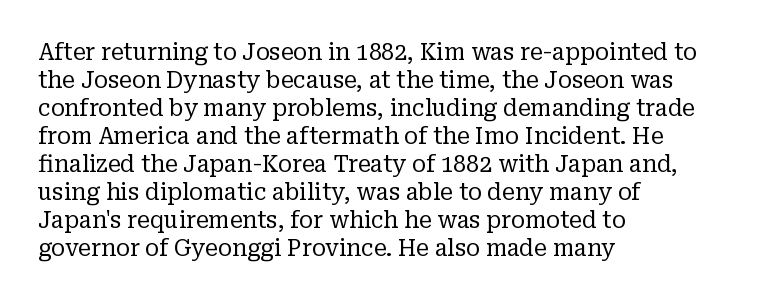
{"italic": "no", "bold": "no", "underline": "no", "align": "left", "line_spacing_ratio": 1.22, "letter_spacing": "normal", "letter_spacing_em": 0.0, "glyph_px": 23}
